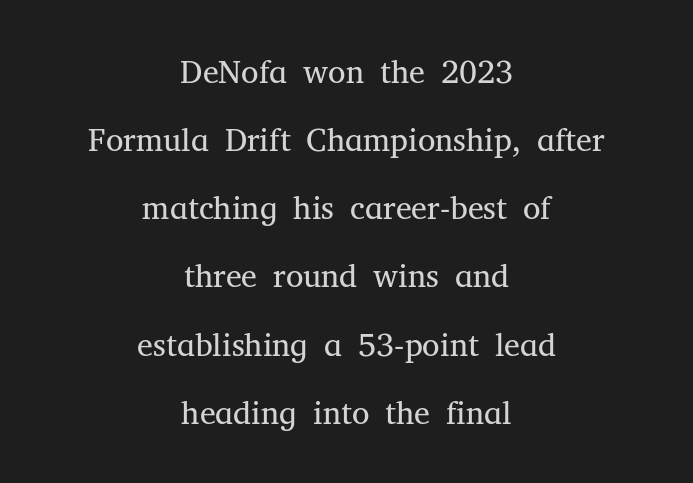
Horizontal bands of white between lines are thick stripes. The rendering positions every line midway between the sides. Stems and bowls with no extra thickness — not bold. Has an underline been added? It has not. Short note: letters normally spaced.
